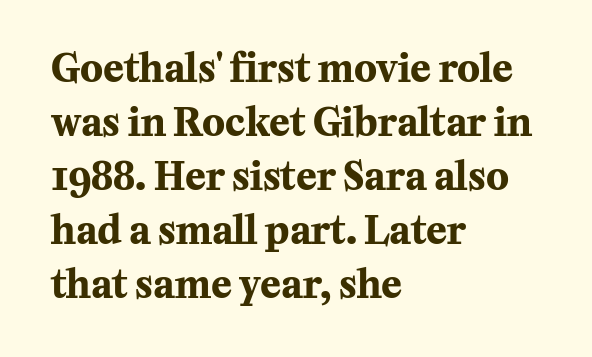
The image shows 38 px bold serif type, upright; set left-aligned, normal line spacing (1.42x), normal letter spacing, not underlined; medium stroke contrast and a medium x-height.
